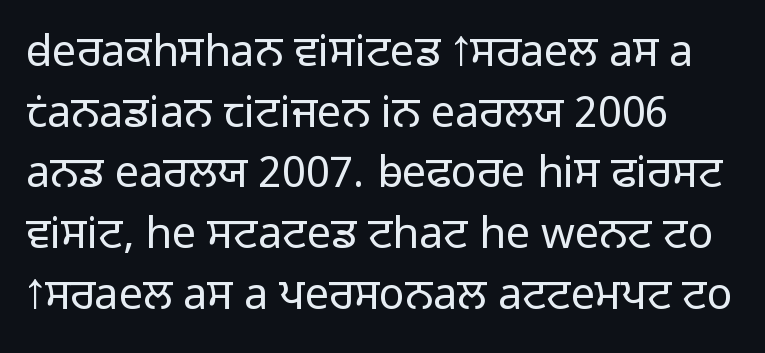
The rendering shows plain stroke endings on the letterforms — a sans-serif design. The rendering uses natural spacing where letterforms have individual widths. Italic: no, the glyphs are upright roman. The specimen omits any rule beneath the text block's lines. In terms of leading, this rendering sits right in the middle.
